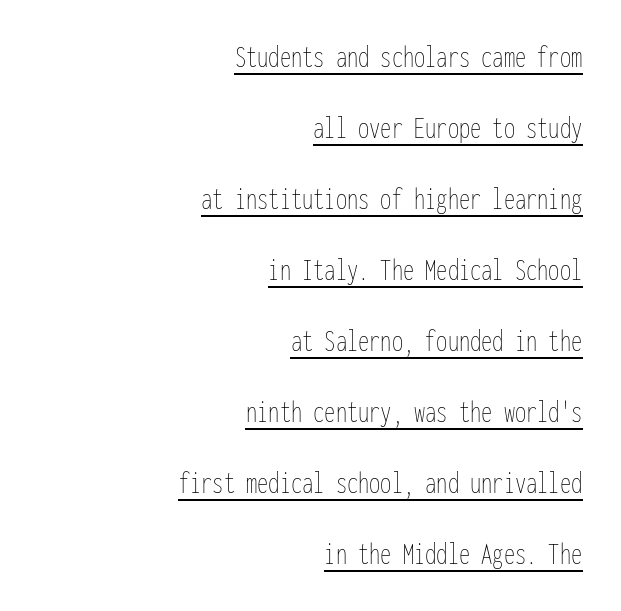
Q: Is the text bold? A: No.
Q: Is the text italic (slanted)? A: No, it is upright.
Q: Is the text underlined? A: Yes.
Q: How is the paragraph aligned? A: Right-aligned.
Q: Is the spacing between letters normal or unusually wide? A: Normal.
Q: Is the spacing between lines tight, normal or loose? A: Loose.
Q: Width (condensed, normal, or wide)? A: Condensed.
Q: Stroke contrast? A: Low.
Q: x-height? A: Medium.
Q: Monospaced? A: Yes.
